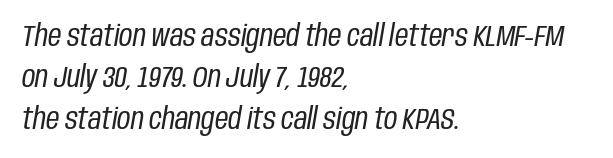
Q: Is the text bold? A: No.
Q: Is the text italic (slanted)? A: Yes, it leans right by about 10 degrees.
Q: Is the text underlined? A: No.
Q: How is the paragraph aligned? A: Left-aligned.
Q: Is the spacing between letters normal or unusually wide? A: Normal.
Q: Is the spacing between lines tight, normal or loose? A: Normal.
Q: Width (condensed, normal, or wide)? A: Condensed.
Q: Stroke contrast? A: Low.
Q: x-height? A: Large.
Q: Monospaced? A: No.
